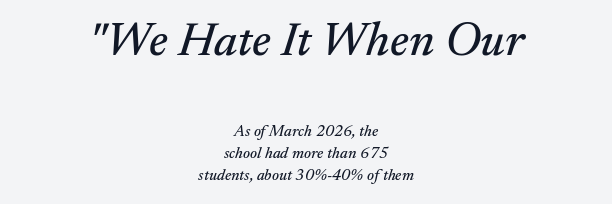
In this sample the first text group is rendered at the bigger scale. The lines in this sample share a center point and differ in where they start and stop. Horizontal bands of white between lines are of average thickness. The characters display serif detailing at their extremities. Look at the tracking — it's just the regular setting, nothing added. Character widths vary here, with narrow letters taking less room than wide ones.
